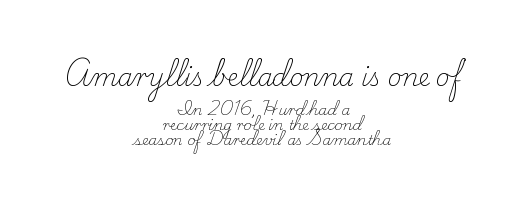
This sample is center-justified, so both line endings float freely. Weight class: somewhere from thin through regular. Compare the two chunks: the upper has the greater cap height. The passage shown has conventional tracking throughout.
